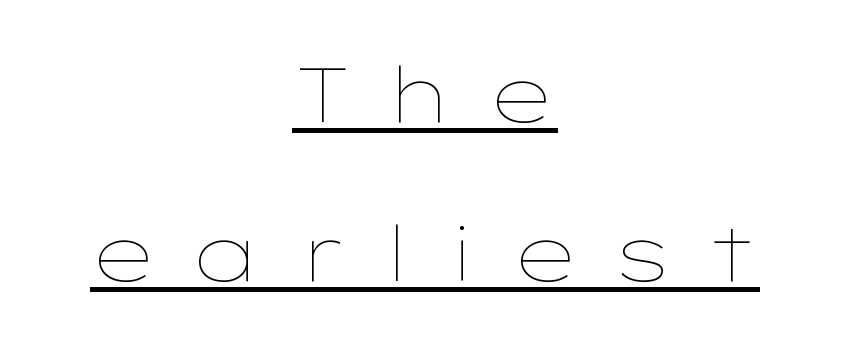
The image shows 77 px thin, wide type, upright; set centered, loose line spacing (2.07x), unusually wide letter spacing (+0.41 em), underlined; low stroke contrast and a medium x-height.
